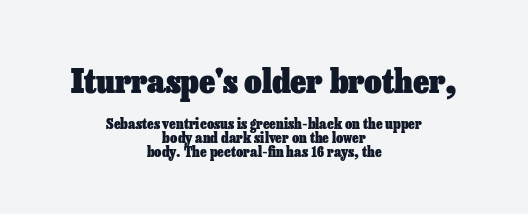
Q: Is the text bold? A: Yes.
Q: Is the text italic (slanted)? A: No, it is upright.
Q: Is the text underlined? A: No.
Q: How is the paragraph aligned? A: Centered.
Q: Is the spacing between letters normal or unusually wide? A: Normal.
Q: Is the spacing between lines tight, normal or loose? A: Tight.
Q: Which block of text is set in a larger size, the first (top) or the second (bottom)? A: The first (top) one.
Q: Width (condensed, normal, or wide)? A: Normal.
Q: Stroke contrast? A: Low.
Q: x-height? A: Medium.
Q: Monospaced? A: No.
